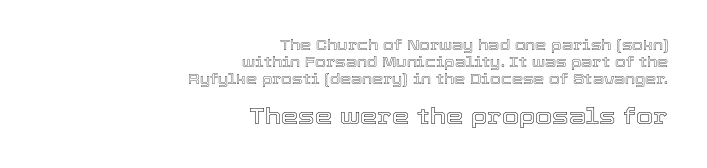
Each word holds together tightly as a unit, with standard inter-letter gaps. A roman cut, with each character standing at attention. The strip under each line holds only bare page. This sample is right-justified, so line beginnings fall wherever the words allow. Is the lower block the larger one? Yes — the lower block carries the bigger type.
